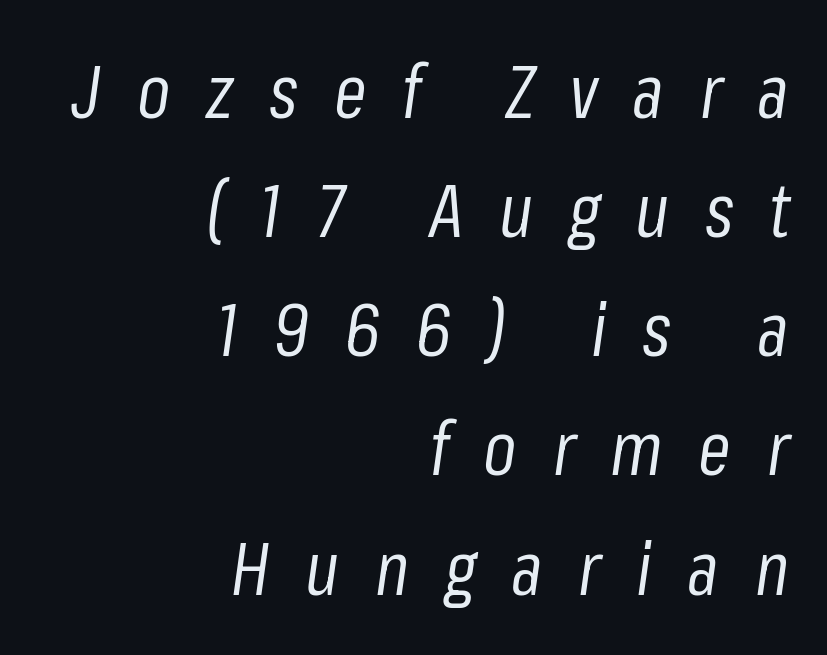
{"italic": "yes", "lean": "right", "slant_degrees": 8, "bold": "no", "weight": "regular", "width": "condensed", "stroke_contrast": "low", "x_height": "medium", "monospaced": "no", "underline": "no", "align": "right", "line_spacing": "normal", "line_spacing_ratio": 1.61, "letter_spacing": "wide", "letter_spacing_em": 0.48, "glyph_px": 74}
